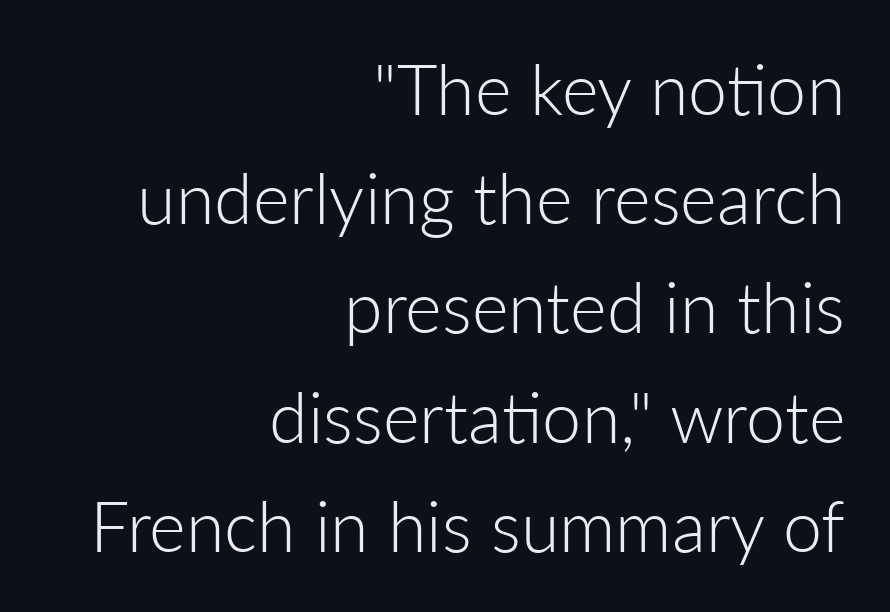
{"serif": "no", "italic": "no", "bold": "no", "weight": "light", "width": "normal", "stroke_contrast": "low", "x_height": "medium", "monospaced": "no", "underline": "no", "align": "right", "line_spacing": "normal", "line_spacing_ratio": 1.56, "letter_spacing": "normal", "letter_spacing_em": 0.0, "glyph_px": 70}
